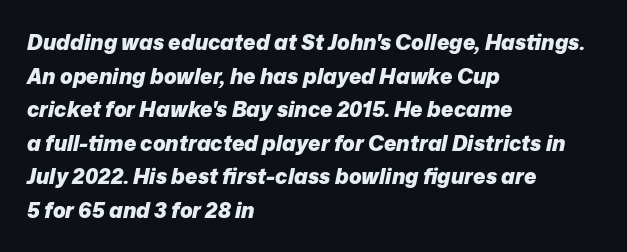
Lines of text with bare space underneath. If you drew a line through each stem, it would be angled. The lines sit at an ordinary, default distance from one another. These lines stack with their left ends in a neat column. I'd describe the lettering as bold — thick and assertive. What stands out about the letter spacing? Nothing — it is the standard amount.
